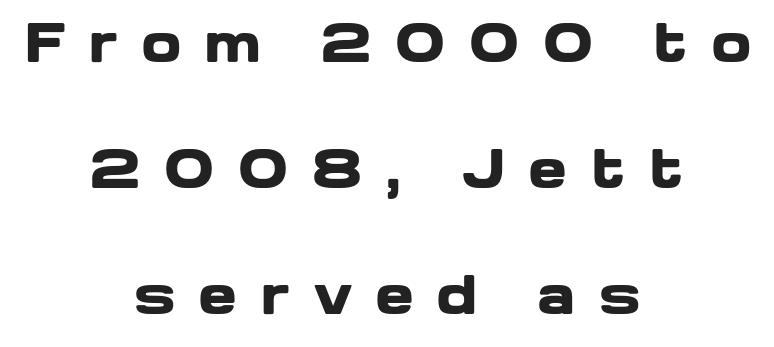
{"serif": "no", "italic": "no", "bold": "yes", "weight": "heavy", "width": "wide", "stroke_contrast": "low", "x_height": "medium", "monospaced": "no", "underline": "no", "align": "center", "line_spacing": "loose", "line_spacing_ratio": 2.42, "letter_spacing": "wide", "letter_spacing_em": 0.42, "glyph_px": 52}
